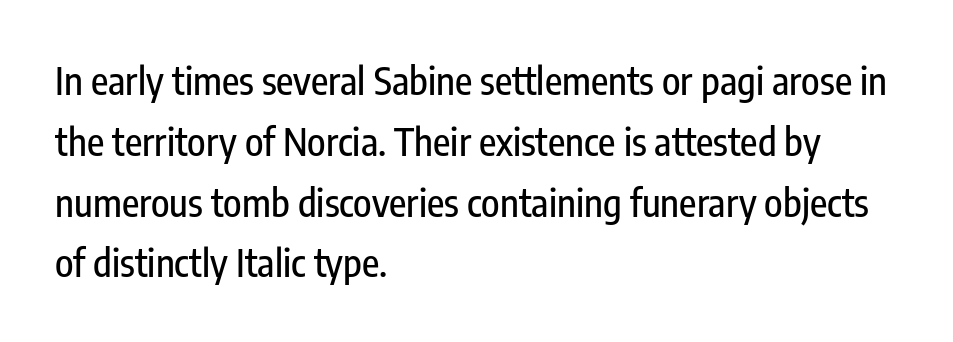
The image shows 38 px condensed sans-serif type, upright; set left-aligned, normal line spacing (1.6x), normal letter spacing, not underlined; low stroke contrast and a medium x-height.
